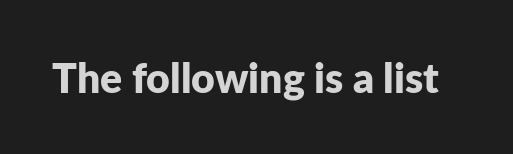
Q: Is the text bold? A: Yes.
Q: Is the text italic (slanted)? A: No, it is upright.
Q: Is the typeface a serif or a sans-serif typeface? A: Sans-serif.
Q: Is the text underlined? A: No.
Q: Is the spacing between letters normal or unusually wide? A: Normal.
Q: Width (condensed, normal, or wide)? A: Normal.
Q: Stroke contrast? A: Low.
Q: x-height? A: Medium.
Q: Monospaced? A: No.
